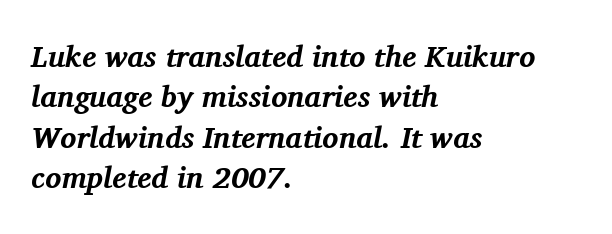
Short note: letters normally spaced. Compared with ordinary roman type, these characters are visibly tilted. This is serif lettering, the kind often seen in printed books. Whoever set this chose a conventional vertical rhythm. Horizontally, the lines are justified to the leading edge only.
